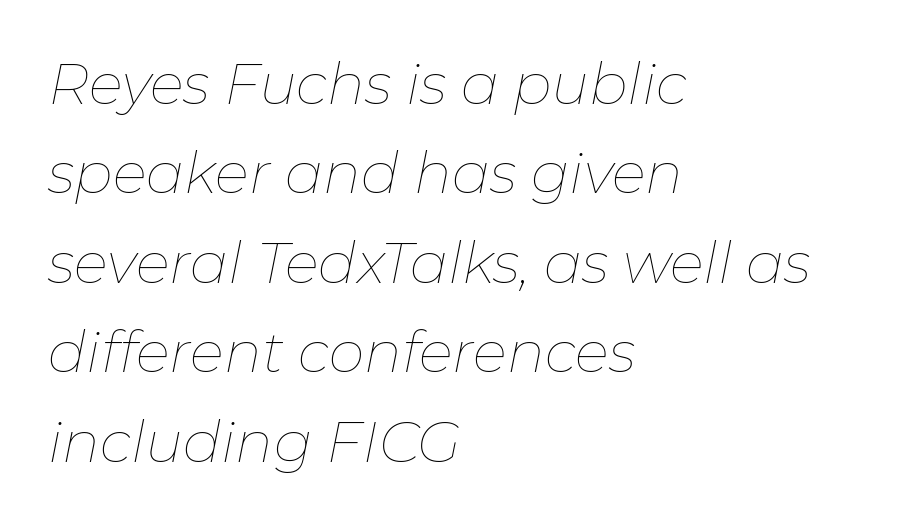
The image shows 57 px thin type, italic (leaning right); set left-aligned, normal line spacing (1.57x), normal letter spacing, not underlined; low stroke contrast and a medium x-height.
